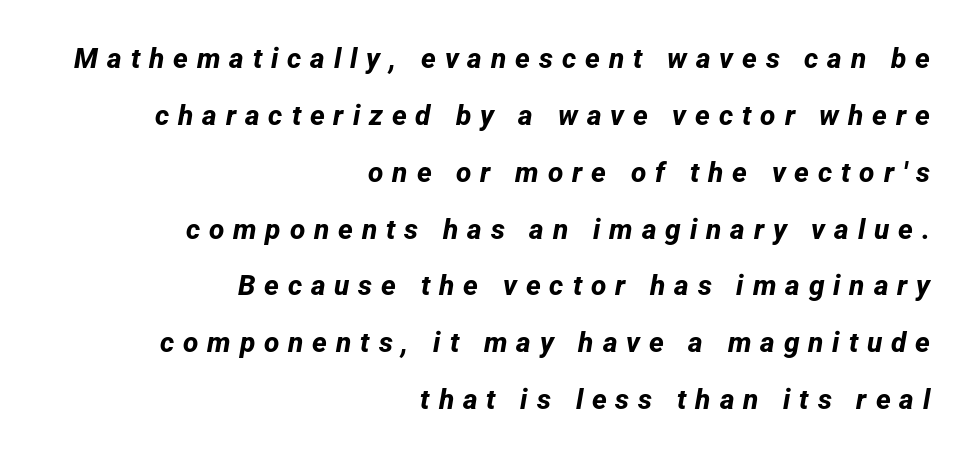
{"serif": "no", "bold": "yes", "weight": "bold", "width": "normal", "stroke_contrast": "low", "x_height": "medium", "monospaced": "no", "underline": "no", "align": "right", "line_spacing": "loose", "line_spacing_ratio": 2.03, "letter_spacing": "wide", "letter_spacing_em": 0.32, "glyph_px": 28}
